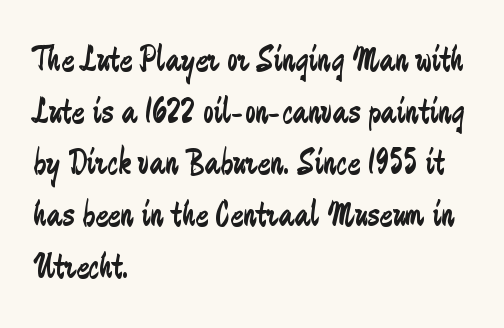
Students, note that the glyphs here touch the page at normal intervals. The face used here is a sans, in the tradition of grotesques and geometrics. Descenders are the only things crossing below the line. Here the designer chose a conventional face with non-uniform glyph widths. This is not heavy type; no bold has been used.
